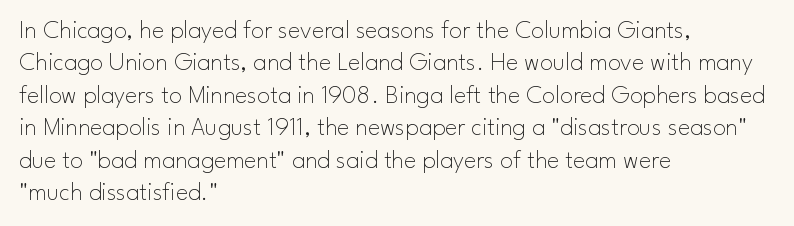
Line spacing here is normal. Nobody touched the tracking dial on this one. Quick note: underline off. Designer's note — italics off, roman on. The lines are quadded left.
